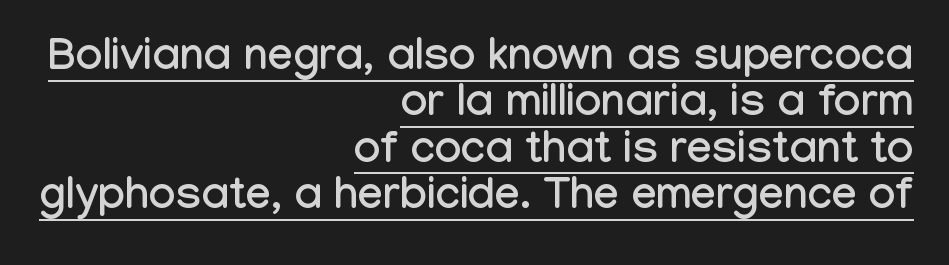
The image shows 45 px condensed sans-serif type, upright; set right-aligned, tight line spacing (1.03x), normal letter spacing, underlined; low stroke contrast and a medium x-height.
